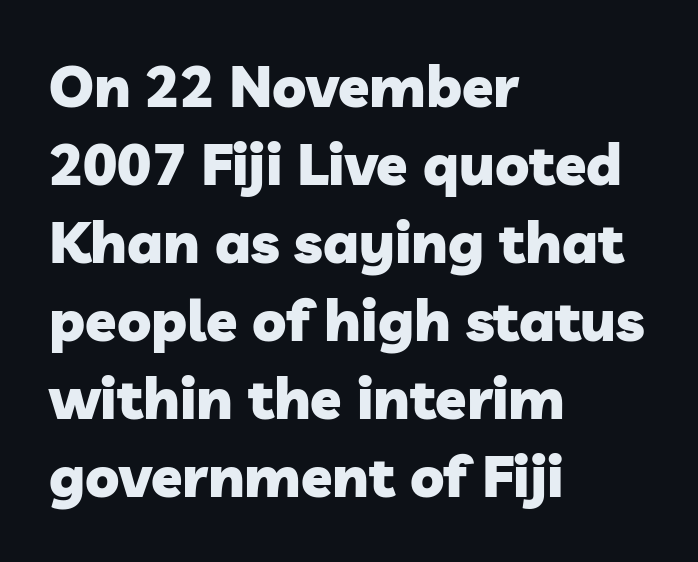
Q: Is the text bold? A: Yes.
Q: Is the typeface a serif or a sans-serif typeface? A: Sans-serif.
Q: Is the text underlined? A: No.
Q: How is the paragraph aligned? A: Left-aligned.
Q: Is the spacing between letters normal or unusually wide? A: Normal.
Q: Is the spacing between lines tight, normal or loose? A: Normal.
Q: Width (condensed, normal, or wide)? A: Normal.
Q: Stroke contrast? A: Low.
Q: x-height? A: Medium.
Q: Monospaced? A: No.
